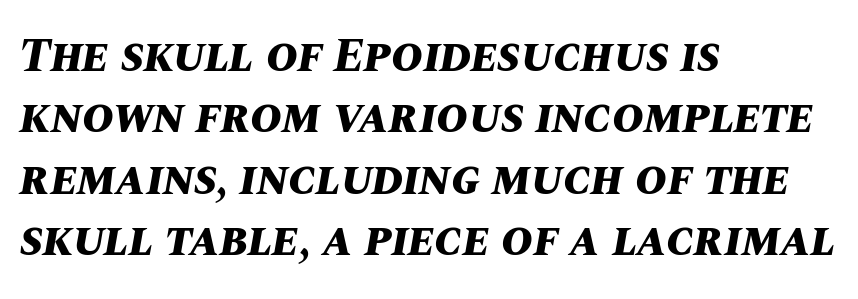
The space directly below the letters is spotless. These lines are rendered in a variable-pitch font. Short and long lines alike share a common starting point at left. You could call the tracking neutral — neither tight nor loose. Typographic density is high because the face is bold.
